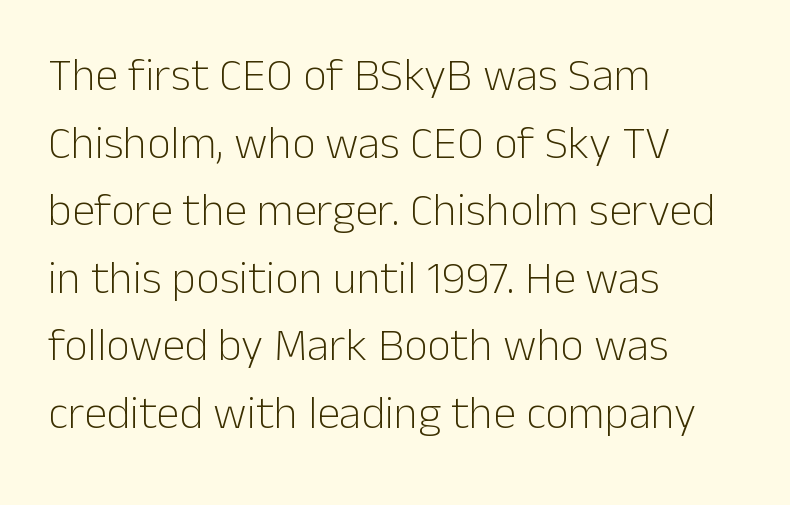
Q: Is the text bold? A: No.
Q: Is the text italic (slanted)? A: No, it is upright.
Q: Is the typeface a serif or a sans-serif typeface? A: Sans-serif.
Q: Is the text underlined? A: No.
Q: How is the paragraph aligned? A: Left-aligned.
Q: Is the spacing between letters normal or unusually wide? A: Normal.
Q: Is the spacing between lines tight, normal or loose? A: Normal.
Q: Width (condensed, normal, or wide)? A: Normal.
Q: Stroke contrast? A: Low.
Q: x-height? A: Medium.
Q: Monospaced? A: No.
